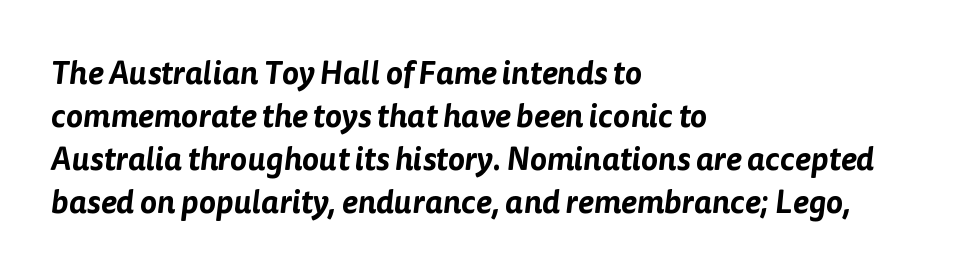
{"serif": "no", "width": "normal", "stroke_contrast": "low", "x_height": "medium", "monospaced": "no", "underline": "no", "align": "left", "line_spacing": "normal", "line_spacing_ratio": 1.34, "letter_spacing": "normal", "letter_spacing_em": 0.0, "glyph_px": 32}
